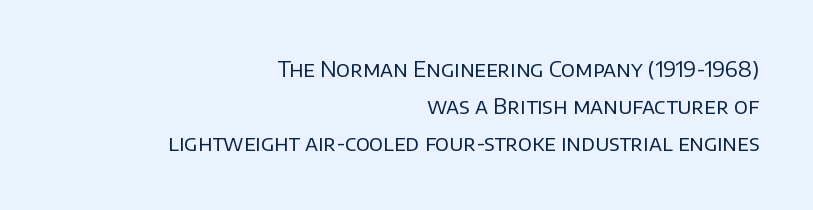
{"italic": "no", "bold": "no", "underline": "no", "align": "right", "line_spacing": "normal", "line_spacing_ratio": 1.68, "letter_spacing": "normal", "letter_spacing_em": 0.0, "glyph_px": 22}
